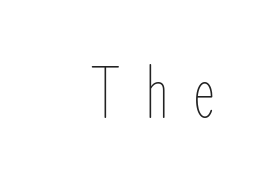
Letter spacing: wide. The letters stand straight up with perfectly vertical stems. Here the designer chose a conventional face with non-uniform glyph widths. Honestly, there is no underline to notice here at all. The font sits on the lighter half of the weight spectrum, regular included.
